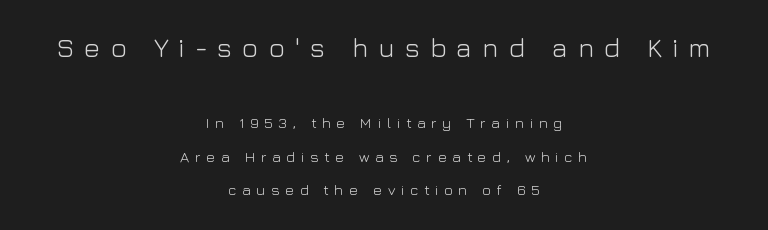
Letters have the restrained weight of plain body copy at most. The string is rendered with underlining switched off. Look at the tracking — it's clearly loosened, letters drifting apart. Larger block? The one above; the one below is distinctly smaller. Successive baselines arrive slowly, with a big drop between each. This is the regular roman posture of the typeface.
